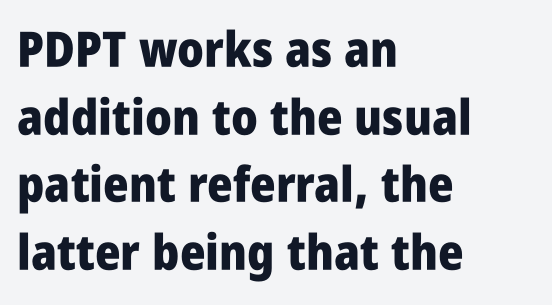
The image shows 49 px heavy, condensed sans-serif type, upright; set left-aligned, normal line spacing (1.38x), normal letter spacing, not underlined; low stroke contrast and a large x-height.
